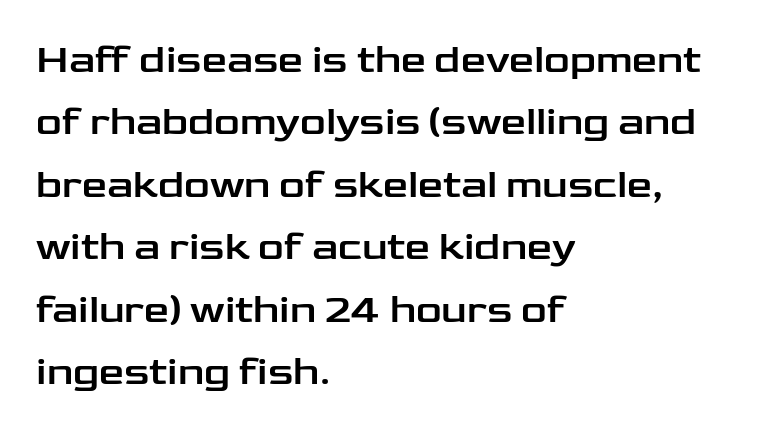
The image shows 40 px wide sans-serif type, upright; set left-aligned, normal line spacing (1.56x), normal letter spacing, not underlined; low stroke contrast and a medium x-height.
